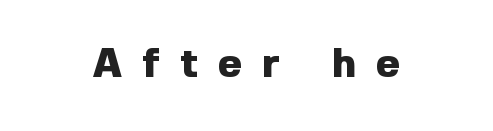
In terms of posture, this sample is upright. Strokes here are thick enough to call this a true bold. Look at the tracking — it's clearly loosened, letters drifting apart. The passage shown is not underscored anywhere. These lines are composed in type without serifs. These lines are rendered in a variable-pitch font.
